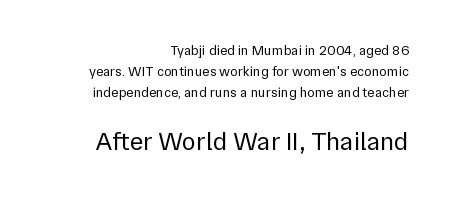
The image shows 26 px text type, upright; set right-aligned, normal line spacing (1.51x), normal letter spacing, not underlined; the second (bottom) block is 1.86x larger.
